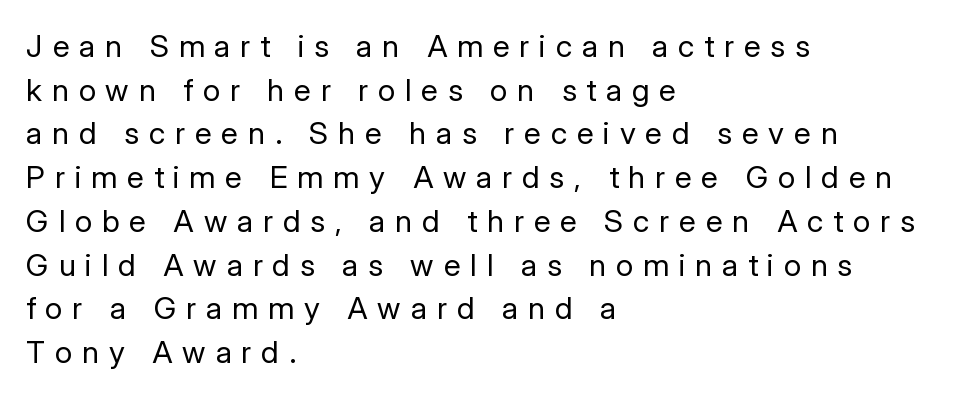
The image shows 31 px regular-weight sans-serif type, upright; set left-aligned, normal line spacing (1.41x), unusually wide letter spacing (+0.32 em), not underlined; low stroke contrast and a medium x-height.
